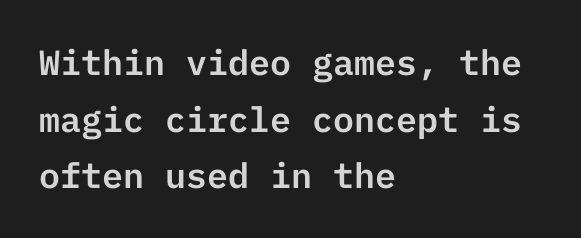
The rows are spaced the way most documents space them. Tall strokes in this sample are plumb rather than angled. Look at the bottom of the vertical strokes: they stop flat, with no serifs. This rendering features lettering with no underline. The tracking reads as untouched default to a designer's eye. These lines are set flush left with a ragged right edge.
